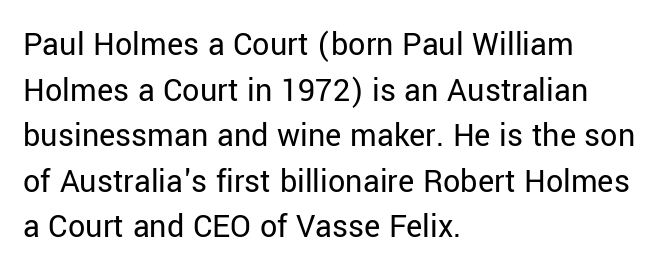
Q: Is the text bold? A: No.
Q: Is the text italic (slanted)? A: No, it is upright.
Q: Is the typeface a serif or a sans-serif typeface? A: Sans-serif.
Q: Is the text underlined? A: No.
Q: How is the paragraph aligned? A: Left-aligned.
Q: Is the spacing between letters normal or unusually wide? A: Normal.
Q: Is the spacing between lines tight, normal or loose? A: Normal.
Q: Width (condensed, normal, or wide)? A: Normal.
Q: Stroke contrast? A: Low.
Q: x-height? A: Medium.
Q: Monospaced? A: No.
